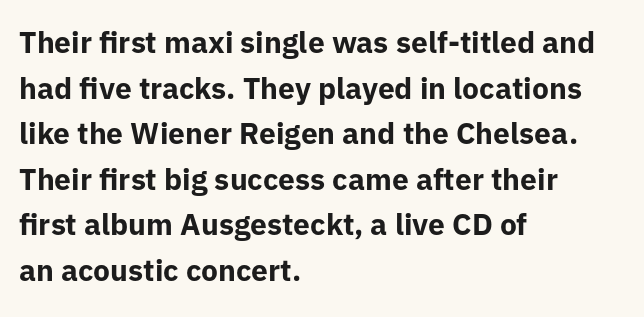
{"serif": "no", "italic": "no", "bold": "yes", "weight": "bold", "width": "normal", "stroke_contrast": "low", "x_height": "medium", "monospaced": "no", "underline": "no", "align": "left", "line_spacing": "normal", "line_spacing_ratio": 1.52, "letter_spacing": "normal", "letter_spacing_em": 0.0, "glyph_px": 30}
